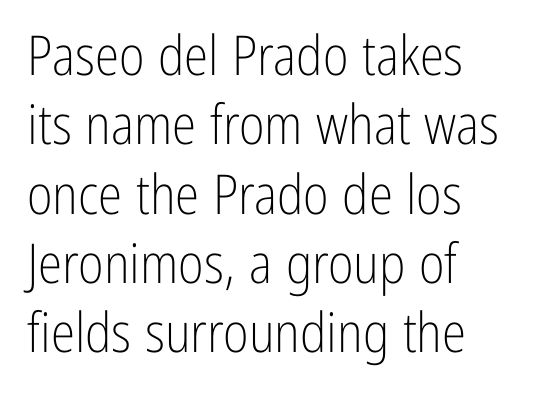
Weight: in the light-to-regular range. Observe the absence of serifs on each vertical stroke in this sample. Regarding leading, the lines here are spaced in the standard way. Style check: upright. The specimen omits any rule beneath the text block's lines.
